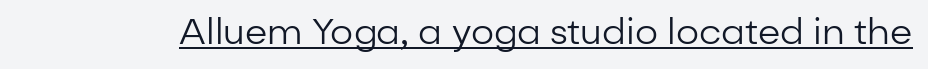
Q: Is the text bold? A: No.
Q: Is the text italic (slanted)? A: No, it is upright.
Q: Is the typeface a serif or a sans-serif typeface? A: Sans-serif.
Q: Is the text underlined? A: Yes.
Q: Is the spacing between letters normal or unusually wide? A: Normal.
Q: Width (condensed, normal, or wide)? A: Normal.
Q: Stroke contrast? A: Low.
Q: x-height? A: Medium.
Q: Monospaced? A: No.
